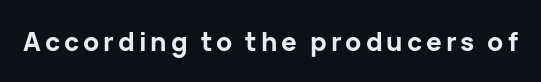
Q: Is the text bold? A: Yes.
Q: Is the text italic (slanted)? A: No, it is upright.
Q: Is the text underlined? A: No.
